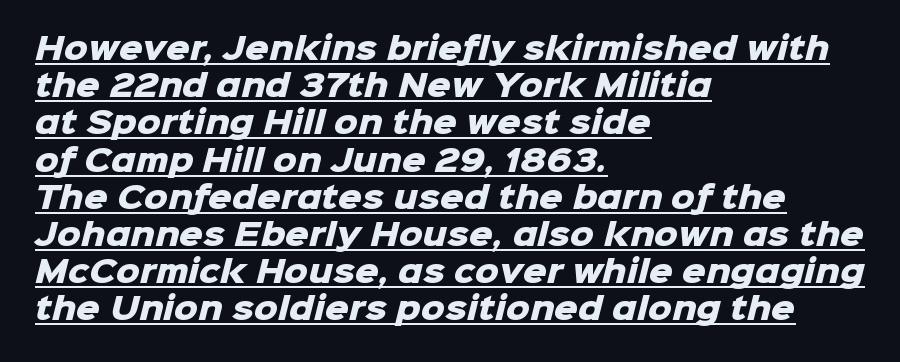
{"serif": "no", "bold": "yes", "weight": "heavy", "width": "normal", "stroke_contrast": "low", "x_height": "medium", "monospaced": "no", "underline": "yes", "align": "left", "line_spacing_ratio": 1.24, "letter_spacing": "normal", "letter_spacing_em": 0.0, "glyph_px": 30}
